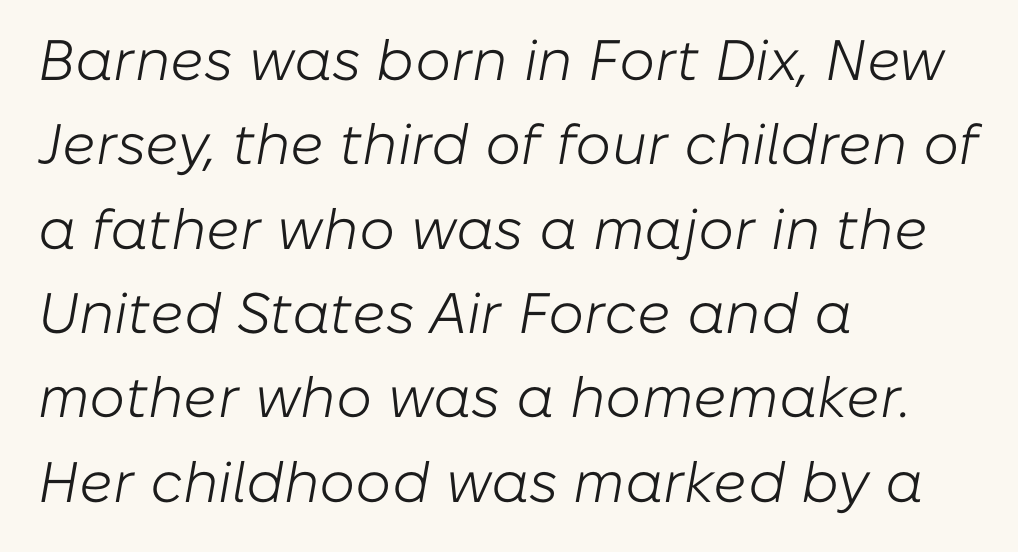
The image shows 57 px light type, italic (leaning right); set left-aligned, normal line spacing (1.48x), normal letter spacing, not underlined; low stroke contrast and a medium x-height.
